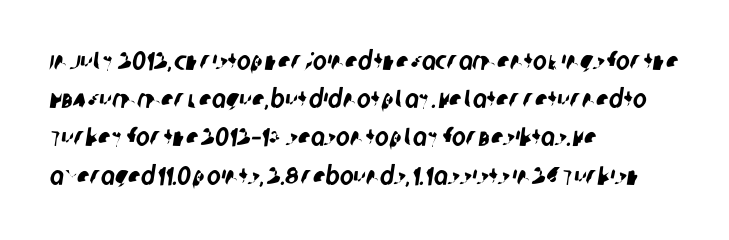
These lines sit exactly where default settings would place them. Compared with a centered layout, this one pins lines to the left instead. Each word holds together tightly as a unit, with standard inter-letter gaps. Unmarked baselines from the first word to the last.
